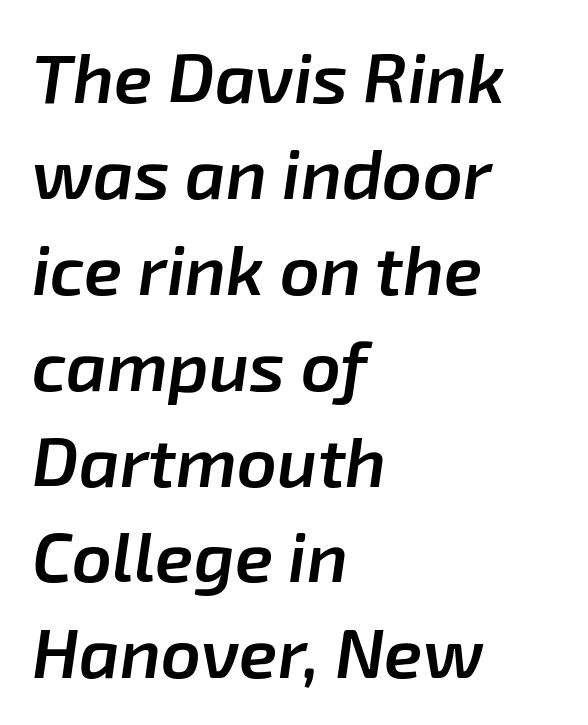
Q: Is the text bold? A: Semi-bold.
Q: Is the text italic (slanted)? A: Yes, it leans right by about 8 degrees.
Q: Is the text underlined? A: No.
Q: How is the paragraph aligned? A: Left-aligned.
Q: Is the spacing between letters normal or unusually wide? A: Normal.
Q: Is the spacing between lines tight, normal or loose? A: Normal.
Q: Width (condensed, normal, or wide)? A: Normal.
Q: Stroke contrast? A: Low.
Q: x-height? A: Medium.
Q: Monospaced? A: No.
